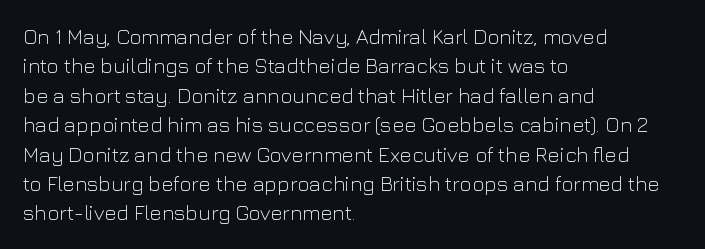
{"italic": "no", "bold": "no", "underline": "no", "align": "left", "line_spacing": "normal", "line_spacing_ratio": 1.4, "letter_spacing": "normal", "letter_spacing_em": 0.0, "glyph_px": 21}
